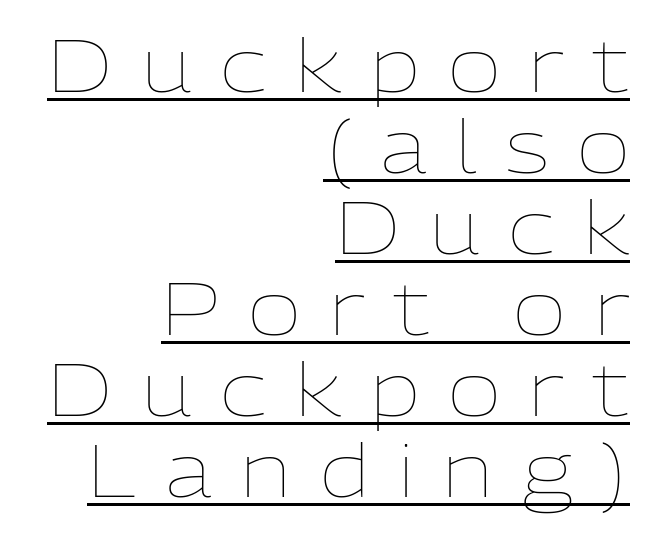
{"italic": "no", "bold": "no", "weight": "thin", "width": "normal", "stroke_contrast": "low", "x_height": "medium", "monospaced": "no", "underline": "yes", "align": "right", "line_spacing": "tight", "line_spacing_ratio": 1.11, "letter_spacing": "wide", "letter_spacing_em": 0.39, "glyph_px": 73}
